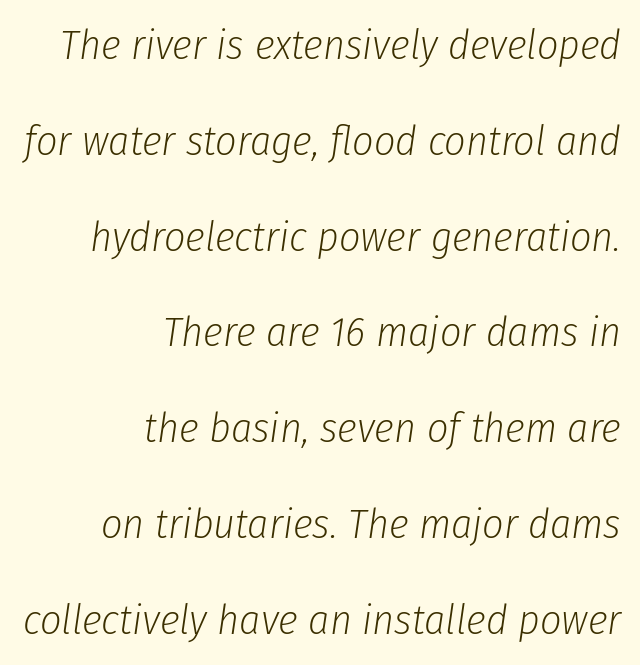
{"italic": "yes", "lean": "right", "slant_degrees": 8, "bold": "no", "weight": "light", "width": "condensed", "stroke_contrast": "low", "x_height": "medium", "monospaced": "no", "underline": "no", "align": "right", "line_spacing": "loose", "line_spacing_ratio": 2.28, "letter_spacing": "normal", "letter_spacing_em": 0.0, "glyph_px": 42}
